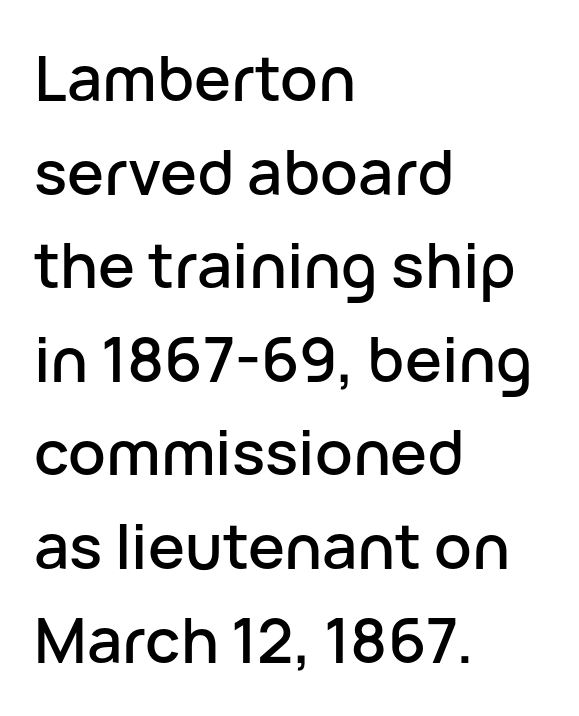
{"serif": "no", "italic": "no", "width": "normal", "stroke_contrast": "low", "x_height": "medium", "monospaced": "no", "underline": "no", "align": "left", "line_spacing": "normal", "line_spacing_ratio": 1.51, "letter_spacing": "normal", "letter_spacing_em": 0.0, "glyph_px": 62}
